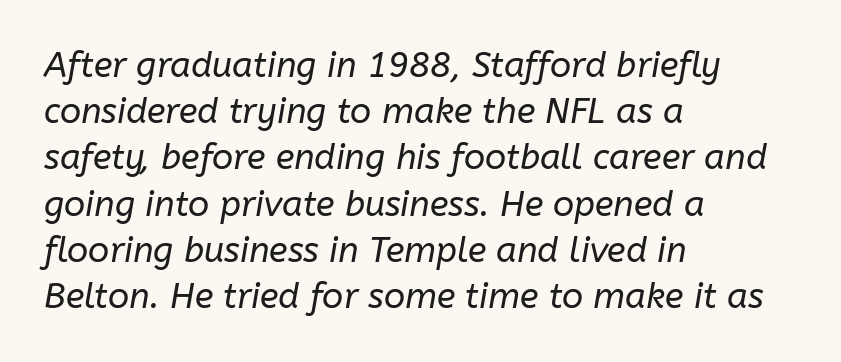
{"italic": "yes", "lean": "right", "slant_degrees": 10, "bold": "no", "weight": "regular", "width": "normal", "stroke_contrast": "low", "x_height": "medium", "monospaced": "no", "underline": "no", "align": "left", "line_spacing": "normal", "line_spacing_ratio": 1.32, "letter_spacing": "normal", "letter_spacing_em": 0.0, "glyph_px": 35}
